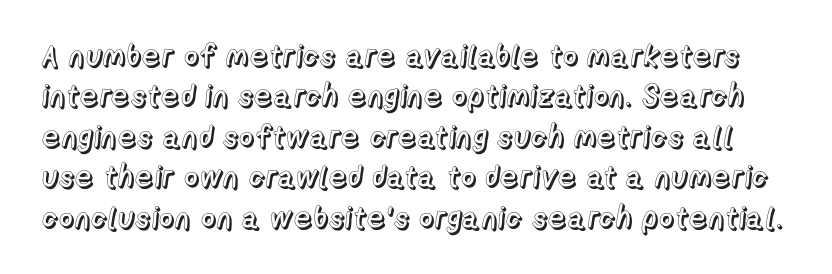
Here the designer chose a conventional face with non-uniform glyph widths. Baseline-to-baseline distance is the conventional proportion of letter height. What stands out about the letter spacing? Nothing — it is the standard amount.
